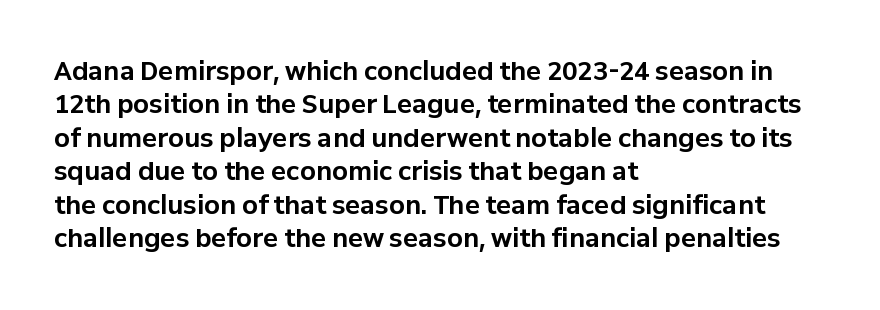
The image shows 25 px bold type, upright; set left-aligned, normal line spacing (1.34x), normal letter spacing, not underlined.
